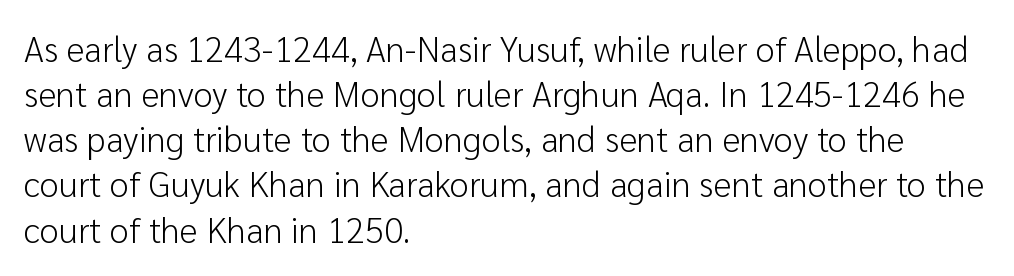
The image shows 35 px light sans-serif type, upright; set left-aligned, normal line spacing (1.29x), normal letter spacing, not underlined; low stroke contrast and a medium x-height.
